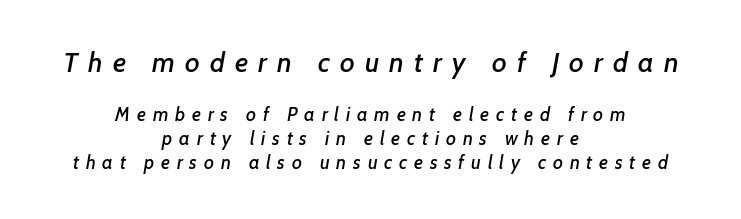
{"serif": "no", "width": "normal", "stroke_contrast": "low", "x_height": "medium", "monospaced": "no", "underline": "no", "align": "center", "line_spacing": "normal", "line_spacing_ratio": 1.27, "letter_spacing": "wide", "letter_spacing_em": 0.36, "larger_block": "first", "size_ratio": 1.47, "glyph_px": 28}
